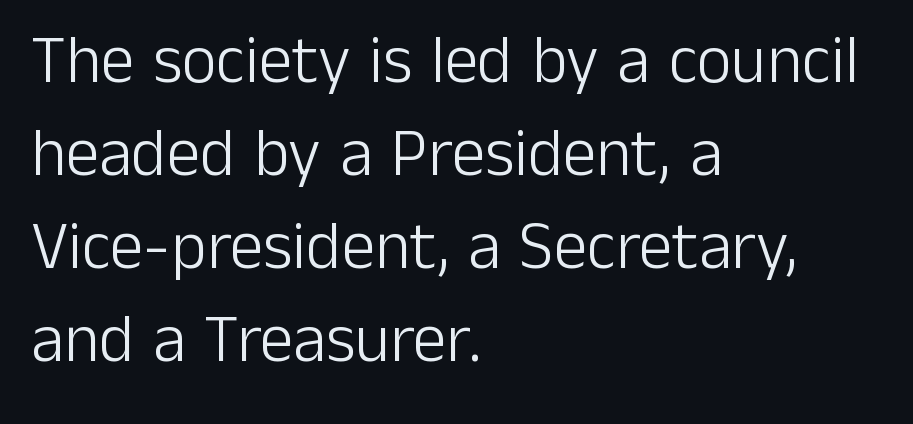
The image shows 67 px light sans-serif type, upright; set left-aligned, normal line spacing (1.39x), normal letter spacing, not underlined; low stroke contrast and a medium x-height.
